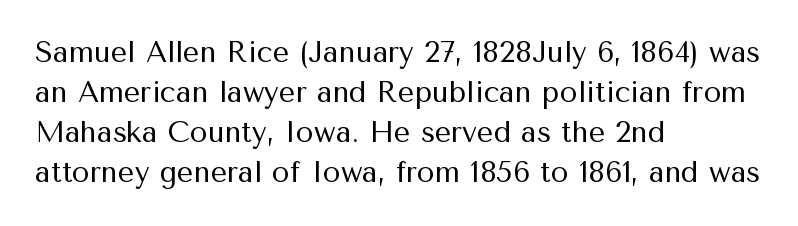
Q: Is the text bold? A: No.
Q: Is the text italic (slanted)? A: No, it is upright.
Q: Is the typeface a serif or a sans-serif typeface? A: Sans-serif.
Q: Is the text underlined? A: No.
Q: How is the paragraph aligned? A: Left-aligned.
Q: Is the spacing between letters normal or unusually wide? A: Normal.
Q: Is the spacing between lines tight, normal or loose? A: Normal.
Q: Width (condensed, normal, or wide)? A: Normal.
Q: Stroke contrast? A: Medium.
Q: x-height? A: Medium.
Q: Monospaced? A: No.
